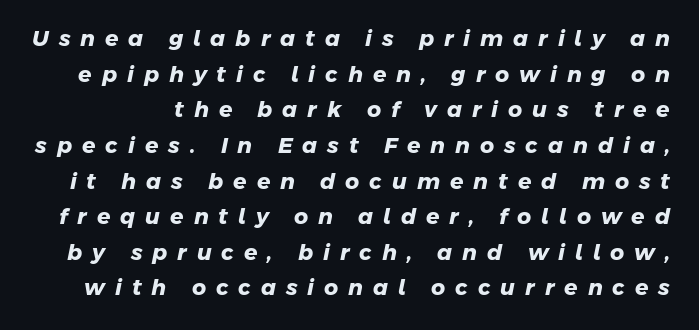
Q: Is the text bold? A: Yes.
Q: Is the text underlined? A: No.
Q: Is the spacing between letters normal or unusually wide? A: Unusually wide.
Q: Is the spacing between lines tight, normal or loose? A: Normal.
